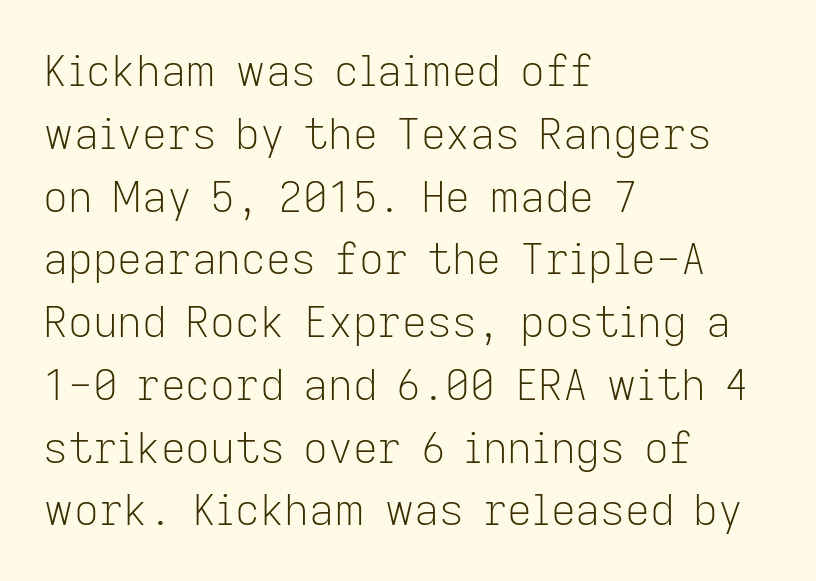
{"serif": "no", "italic": "no", "bold": "no", "weight": "light", "width": "normal", "stroke_contrast": "low", "x_height": "medium", "monospaced": "no", "underline": "no", "align": "left", "line_spacing": "normal", "line_spacing_ratio": 1.46, "letter_spacing": "normal", "letter_spacing_em": 0.0, "glyph_px": 43}
